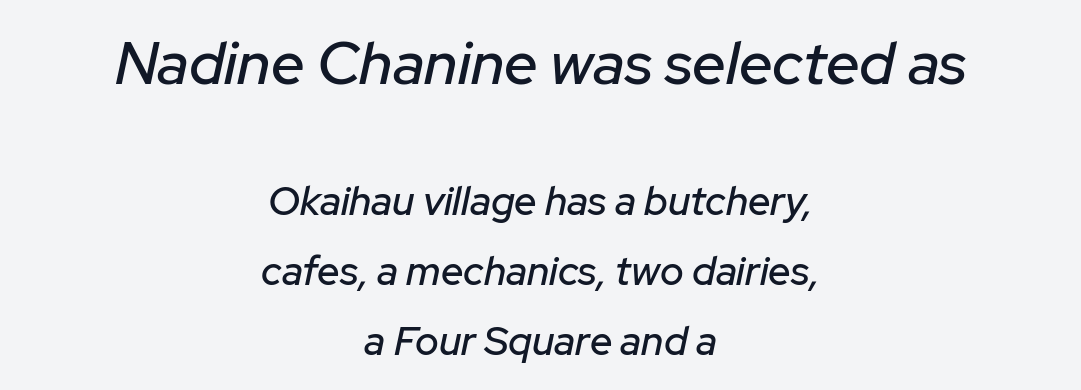
Q: Is the text italic (slanted)? A: Yes, it leans right by about 12 degrees.
Q: Is the text underlined? A: No.
Q: How is the paragraph aligned? A: Centered.
Q: Is the spacing between letters normal or unusually wide? A: Normal.
Q: Which block of text is set in a larger size, the first (top) or the second (bottom)? A: The first (top) one.
Q: Width (condensed, normal, or wide)? A: Normal.
Q: Stroke contrast? A: Low.
Q: x-height? A: Medium.
Q: Monospaced? A: No.
